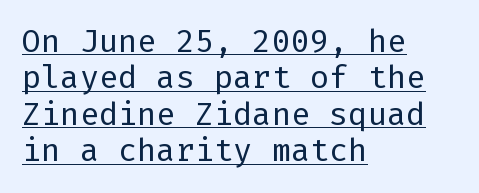
{"serif": "no", "italic": "no", "bold": "no", "weight": "regular", "width": "normal", "stroke_contrast": "low", "x_height": "medium", "underline": "yes", "align": "left", "line_spacing": "tight", "line_spacing_ratio": 1.14, "letter_spacing": "normal", "letter_spacing_em": 0.0, "glyph_px": 32}
